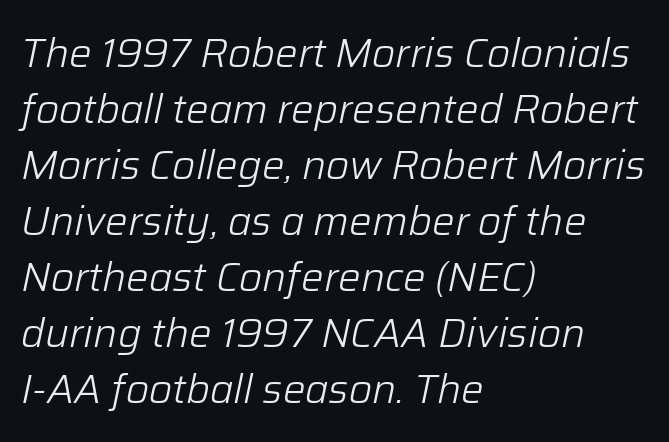
The line texture is even and compact thanks to regular tracking. The passage shown is typed in a proportional face where columns would drift. Successive baselines arrive at the customary interval. The letters are slanted; this is an italic face.
